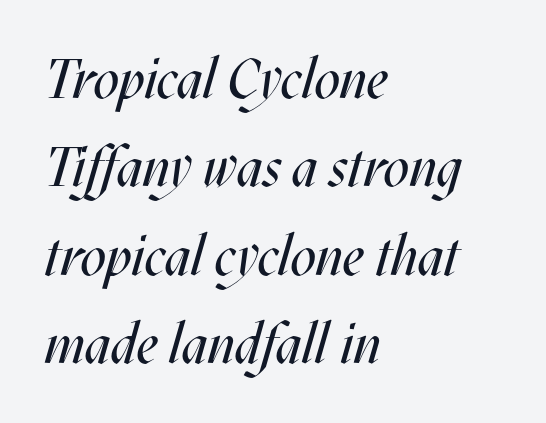
The rendering applies a slant to the glyphs. Anything drawn beneath the words? Only blank space. The lines are quadded left. Stroke thickness stays within the range of a standard reading face or lighter. These lines are rendered in a variable-pitch font. The gaps between neighbouring characters are ordinary and unremarkable.
